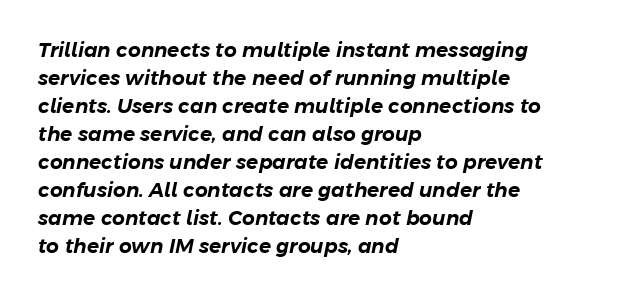
Q: Is the text italic (slanted)? A: Yes, it leans right by about 11 degrees.
Q: Is the text underlined? A: No.
Q: How is the paragraph aligned? A: Left-aligned.
Q: Is the spacing between letters normal or unusually wide? A: Normal.
Q: Is the spacing between lines tight, normal or loose? A: Normal.
